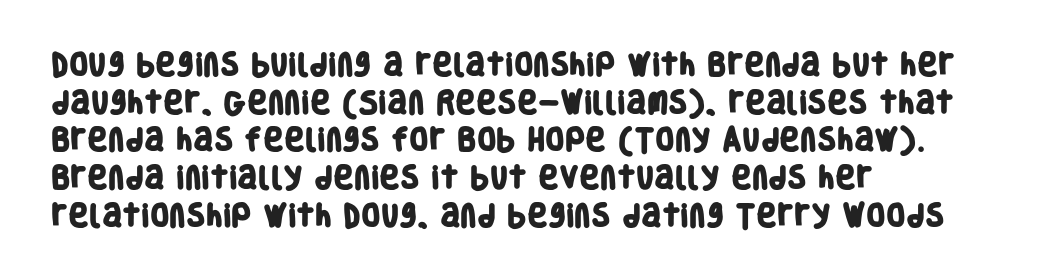
The image shows 25 px bold type; set left-aligned, normal line spacing (1.51x), normal letter spacing, not underlined.
